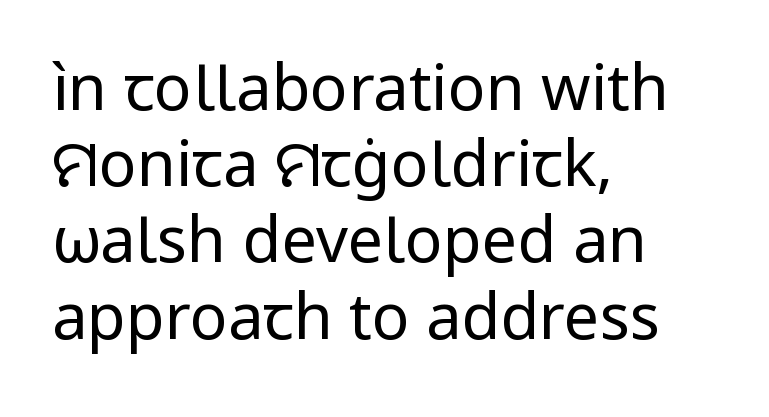
The image shows 63 px regular-weight sans-serif type, upright; set left-aligned, line spacing 1.21x, normal letter spacing, not underlined; low stroke contrast and a medium x-height.
